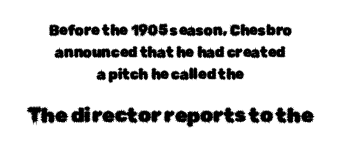
The image shows 20 px text type, upright; set centered, normal line spacing (1.58x), normal letter spacing, not underlined; the second (bottom) block is 1.43x larger.
